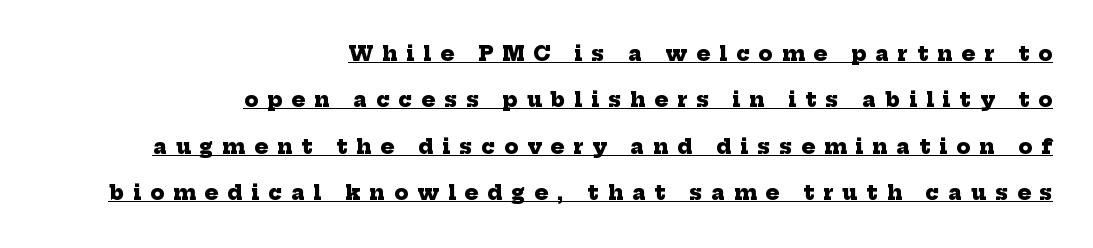
The text block is weighted toward the right margin, trailing off unevenly leftward. Underline: present. Plenty of ink on the page — the face is bold. Students, observe: this is what heavily led, spacious text looks like. The gaps between neighbouring characters are conspicuously large.
